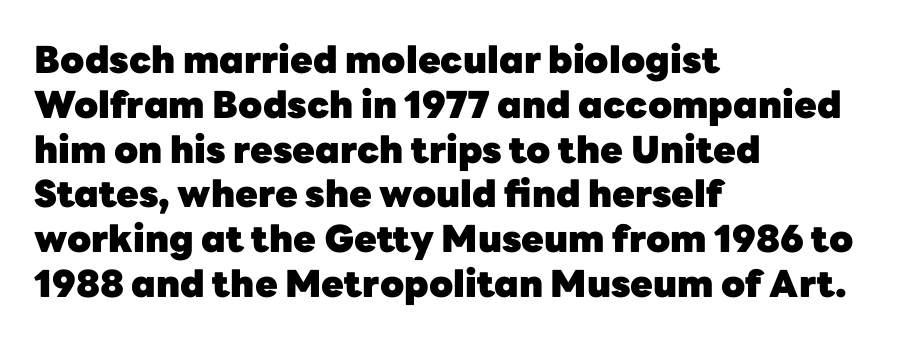
Default kerning and tracking; the words read as compact shapes. Typographically, this falls in the sans-serif category. Quick note: underline off. If you drew a line through each stem, it would be perfectly vertical. The letters advance in unequal steps, a hallmark of proportional type.
